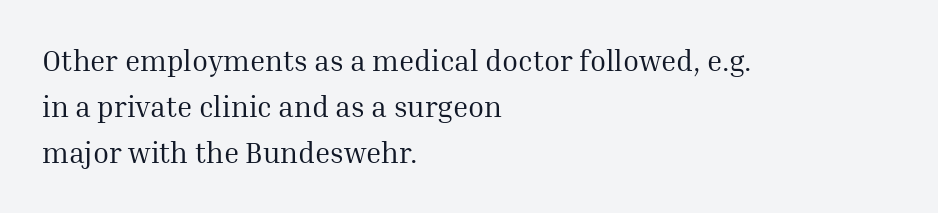
{"serif": "yes", "italic": "no", "bold": "no", "weight": "regular", "width": "normal", "stroke_contrast": "medium", "x_height": "medium", "monospaced": "no", "underline": "no", "align": "left", "line_spacing": "normal", "line_spacing_ratio": 1.59, "letter_spacing": "normal", "letter_spacing_em": 0.0, "glyph_px": 29}
